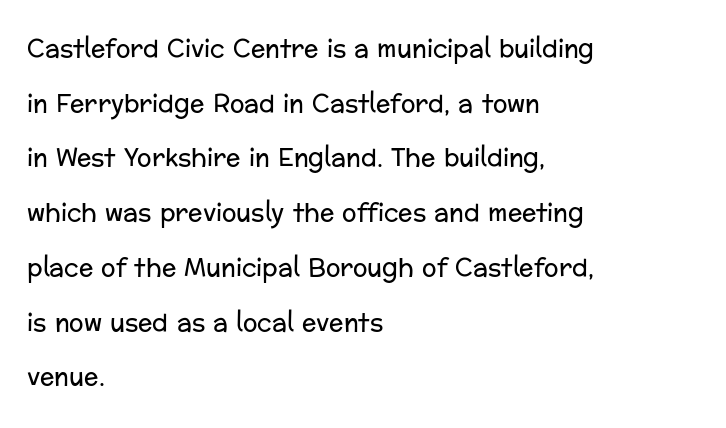
Tracking here is standard; glyphs follow each other at the usual distance. Stroke thickness stays within the range of a standard reading face or lighter. Style check: upright. Summary of vertical rhythm: relaxed, with wide interline spacing. The string is rendered with underlining switched off. The compositor pushed each line to the left boundary.
